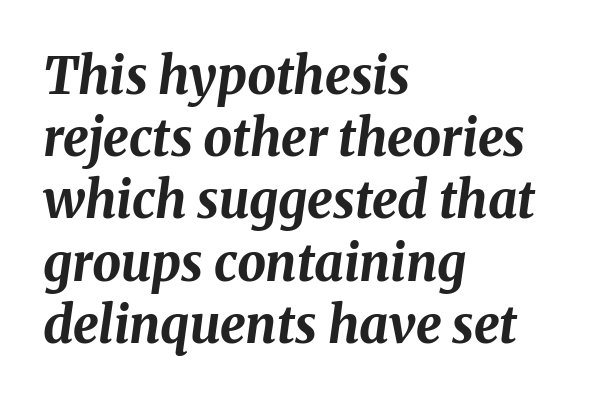
The image shows 51 px bold type, italic (leaning right); set left-aligned, line spacing 1.22x, normal letter spacing, not underlined; medium stroke contrast and a medium x-height.
